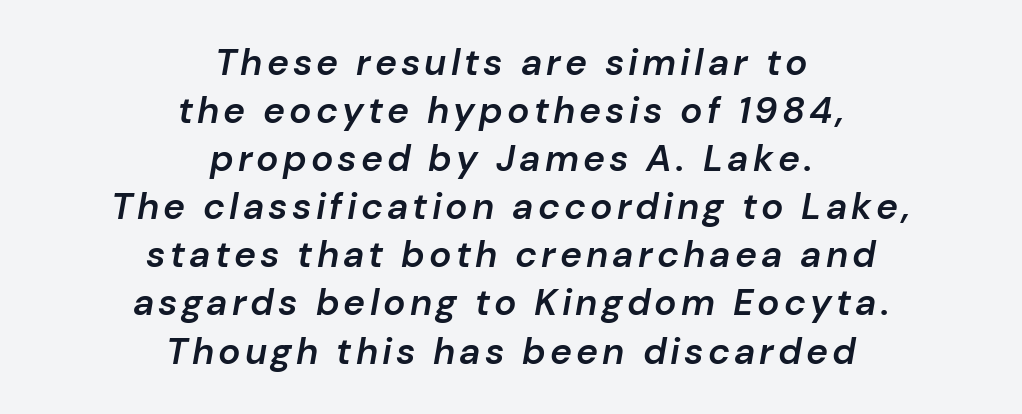
The rendering positions every line midway between the sides. In terms of posture, this sample is oblique. Firm but not heavy-handed strokes: this text is semibold. These lines are rendered in a variable-pitch font. No word sits above an underline.
